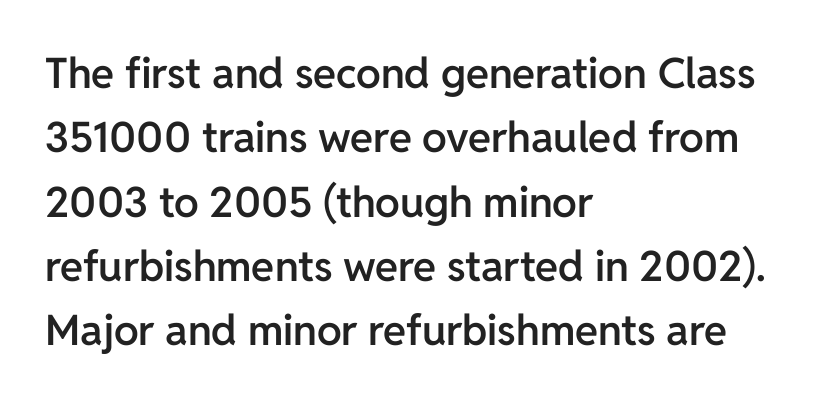
Q: Is the text bold? A: Semi-bold.
Q: Is the text italic (slanted)? A: No, it is upright.
Q: Is the typeface a serif or a sans-serif typeface? A: Sans-serif.
Q: Is the text underlined? A: No.
Q: How is the paragraph aligned? A: Left-aligned.
Q: Is the spacing between letters normal or unusually wide? A: Normal.
Q: Is the spacing between lines tight, normal or loose? A: Normal.
Q: Width (condensed, normal, or wide)? A: Normal.
Q: Stroke contrast? A: Low.
Q: x-height? A: Medium.
Q: Monospaced? A: No.
